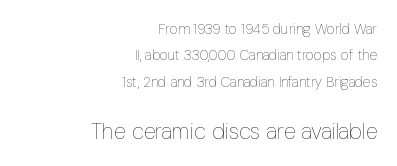
{"italic": "no", "bold": "no", "underline": "no", "align": "right", "line_spacing_ratio": 1.89, "letter_spacing": "normal", "letter_spacing_em": 0.0, "larger_block": "second", "size_ratio": 1.57, "glyph_px": 22}
